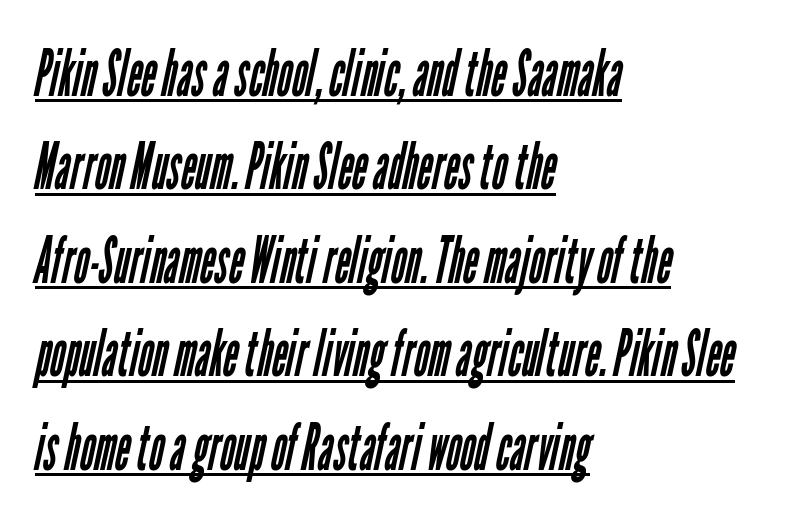
Q: Is the text bold? A: No.
Q: Is the typeface a serif or a sans-serif typeface? A: Sans-serif.
Q: Is the text underlined? A: Yes.
Q: How is the paragraph aligned? A: Left-aligned.
Q: Is the spacing between letters normal or unusually wide? A: Normal.
Q: Is the spacing between lines tight, normal or loose? A: Normal.
Q: Width (condensed, normal, or wide)? A: Condensed.
Q: Stroke contrast? A: Low.
Q: x-height? A: Medium.
Q: Monospaced? A: No.
